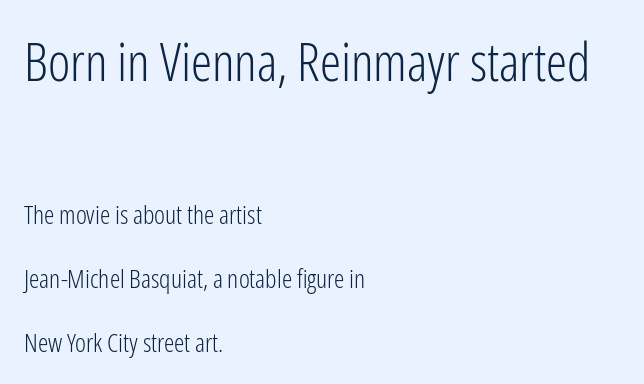
The space beneath each line is pristine and unruled. The font's upright variant was chosen for this text. Stems and bowls with no extra thickness — not bold. Leftover space on each line is placed entirely after the last word. These lines are composed in type without serifs. Size contrast runs from large at the top to small at the bottom.
